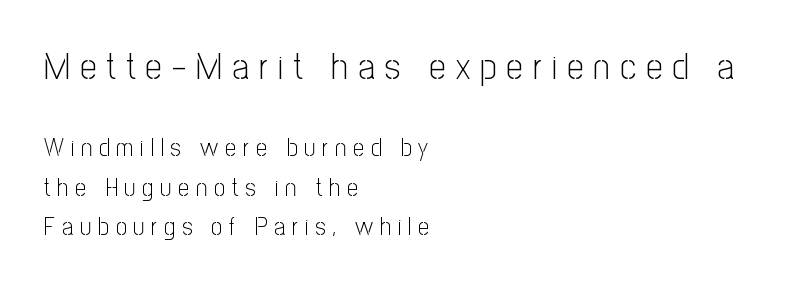
Students, note that the glyphs here are deliberately spaced far apart. Here the designer chose a conventional face with non-uniform glyph widths. The foot of each line stays bare and open. The passage shown begins with its larger block and ends with its smaller one. Characters remain perfectly vertical along every line. Check where the strokes stop: nothing finishes them off — pure sans.
